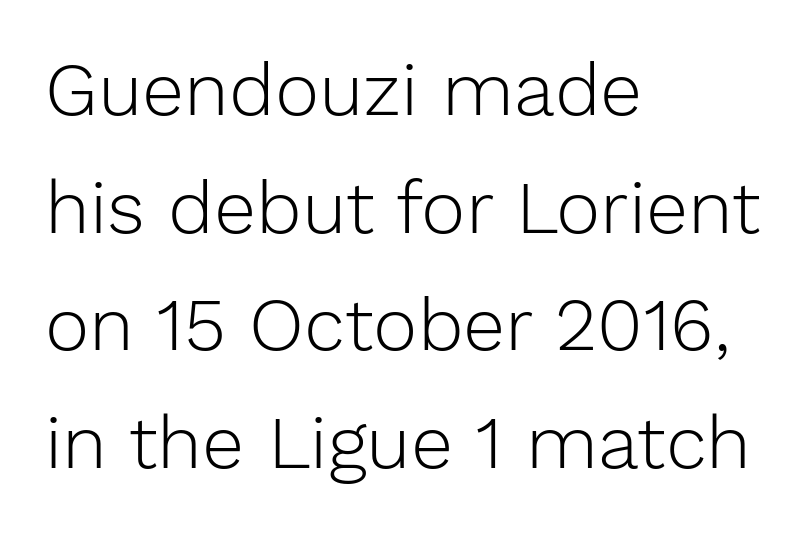
{"serif": "no", "italic": "no", "bold": "no", "weight": "light", "width": "normal", "stroke_contrast": "low", "x_height": "medium", "monospaced": "no", "underline": "no", "align": "left", "line_spacing": "normal", "line_spacing_ratio": 1.57, "letter_spacing": "normal", "letter_spacing_em": 0.0, "glyph_px": 75}
